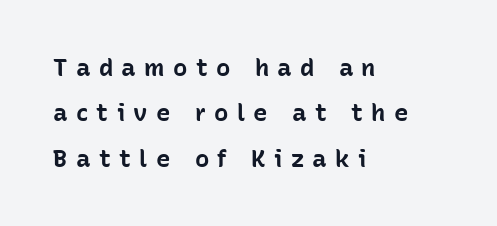
Q: Is the text bold? A: Yes.
Q: Is the text italic (slanted)? A: No, it is upright.
Q: Is the text underlined? A: No.
Q: How is the paragraph aligned? A: Left-aligned.
Q: Is the spacing between letters normal or unusually wide? A: Unusually wide.
